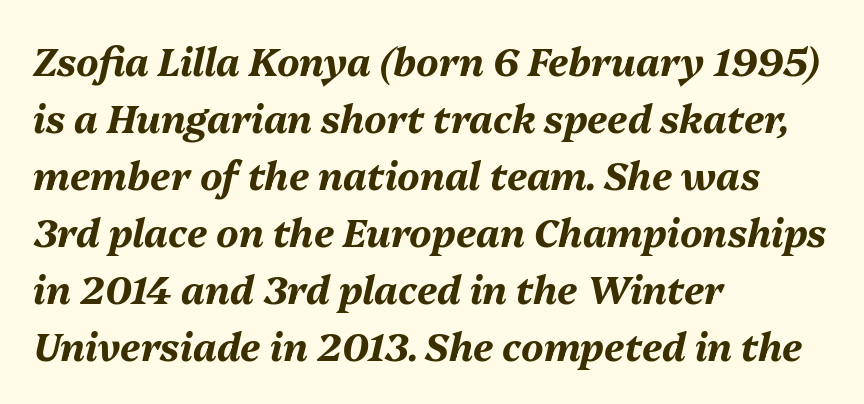
The image shows 38 px bold type, italic (leaning right); set left-aligned, normal line spacing (1.5x), normal letter spacing, not underlined; medium stroke contrast and a medium x-height.
